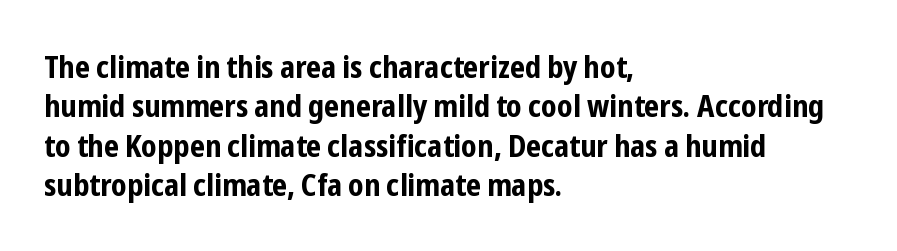
The image shows 31 px bold, condensed sans-serif type, upright; set left-aligned, normal line spacing (1.27x), normal letter spacing, not underlined; low stroke contrast and a medium x-height.
